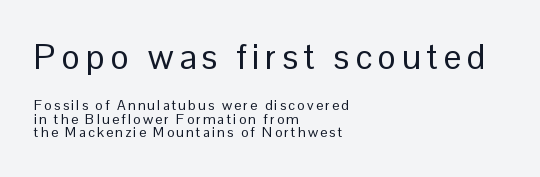
{"serif": "no", "italic": "no", "bold": "no", "weight": "regular", "width": "normal", "stroke_contrast": "low", "x_height": "medium", "monospaced": "no", "underline": "no", "align": "left", "line_spacing": "tight", "line_spacing_ratio": 0.97, "larger_block": "first", "size_ratio": 2.5, "glyph_px": 35}
